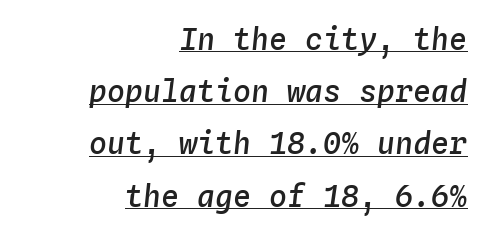
Line ends are locked; line starts wander. The string is rendered with underlining switched on. The face used here has a pronounced slope to its letters. Here the glyphs are tracked normally, forming tight word shapes. The characters look somewhat weighty, a semibold short of true bold.
